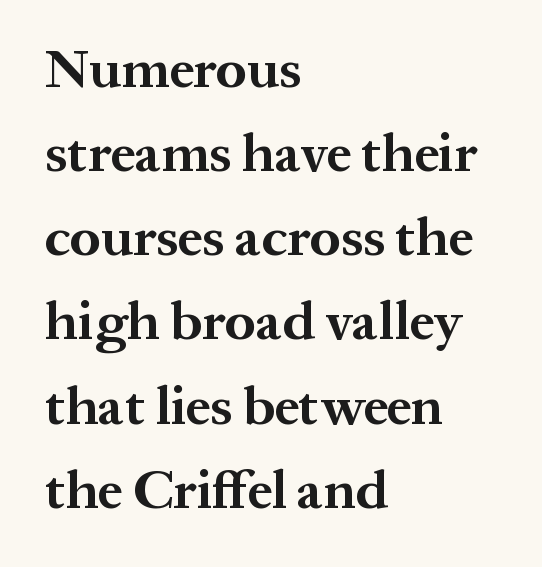
The image shows 55 px bold serif type, upright; set left-aligned, normal line spacing (1.53x), normal letter spacing, not underlined; medium stroke contrast and a medium x-height.
